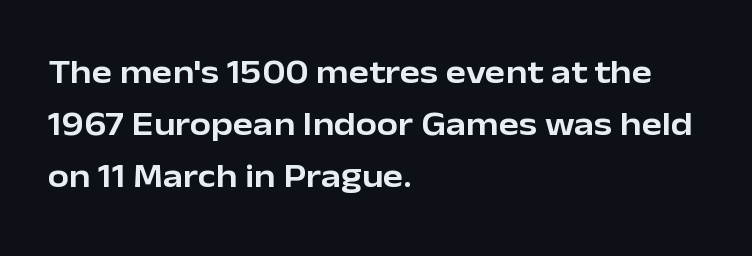
Q: Is the text italic (slanted)? A: No, it is upright.
Q: Is the typeface a serif or a sans-serif typeface? A: Sans-serif.
Q: Is the text underlined? A: No.
Q: How is the paragraph aligned? A: Left-aligned.
Q: Is the spacing between letters normal or unusually wide? A: Normal.
Q: Is the spacing between lines tight, normal or loose? A: Normal.
Q: Width (condensed, normal, or wide)? A: Normal.
Q: Stroke contrast? A: Low.
Q: x-height? A: Medium.
Q: Monospaced? A: No.
